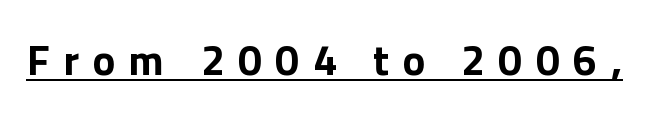
The image shows 43 px bold sans-serif type, upright; set unusually wide letter spacing (+0.31 em), underlined; low stroke contrast and a medium x-height.
